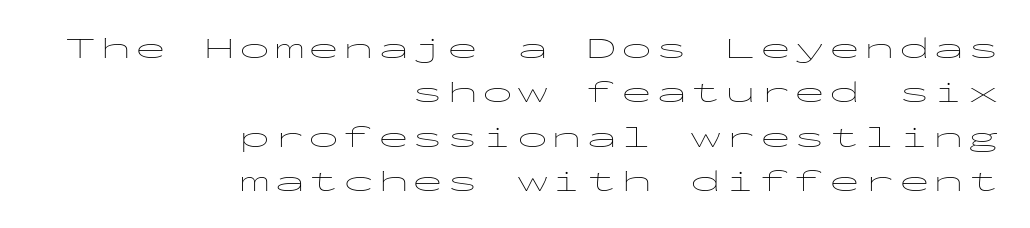
{"serif": "no", "italic": "no", "bold": "no", "weight": "thin", "width": "wide", "stroke_contrast": "low", "x_height": "medium", "monospaced": "yes", "underline": "no", "align": "right", "line_spacing": "normal", "line_spacing_ratio": 1.43, "glyph_px": 31}
